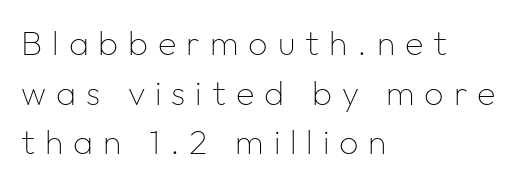
The image shows 34 px thin sans-serif type, upright; set left-aligned, normal line spacing (1.46x), unusually wide letter spacing (+0.29 em), not underlined; low stroke contrast and a medium x-height.
